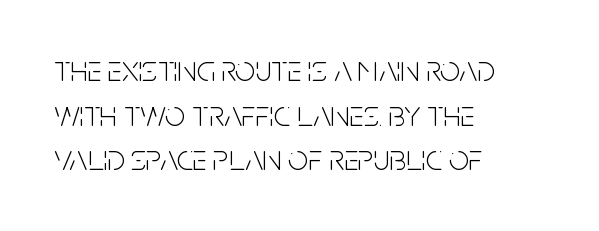
{"serif": "no", "italic": "no", "bold": "no", "weight": "light", "width": "condensed", "stroke_contrast": "low", "x_height": "large", "monospaced": "no", "underline": "no", "align": "left", "line_spacing_ratio": 1.24, "letter_spacing": "normal", "letter_spacing_em": 0.0, "glyph_px": 36}
